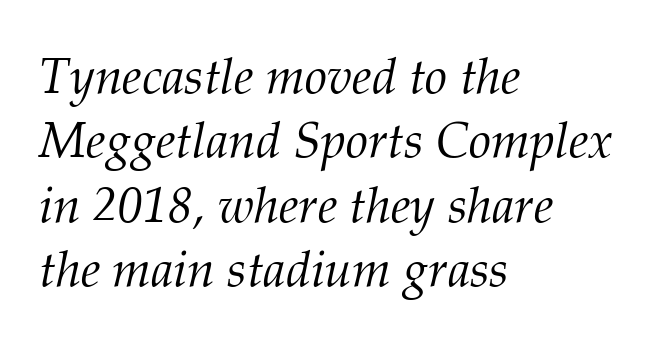
Standard letterfit; no display-style spreading of the glyphs. How would I describe the line gaps? Plain and ordinary. The space beneath each line is pristine and unruled. Note the varied advance widths — an 'i' is clearly narrower than an 'm'.
